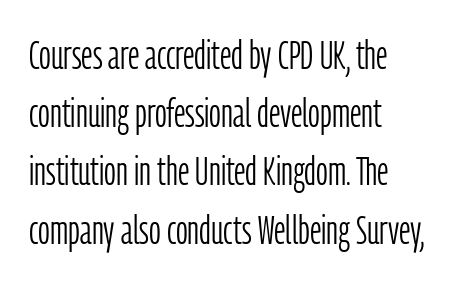
Unlike italic type, these characters show no tilt at all. The horizontal fit of the characters is conventional and even. Heft: none added — not bold. This sample uses a sans-serif face. One-word summary of the alignment: left.
